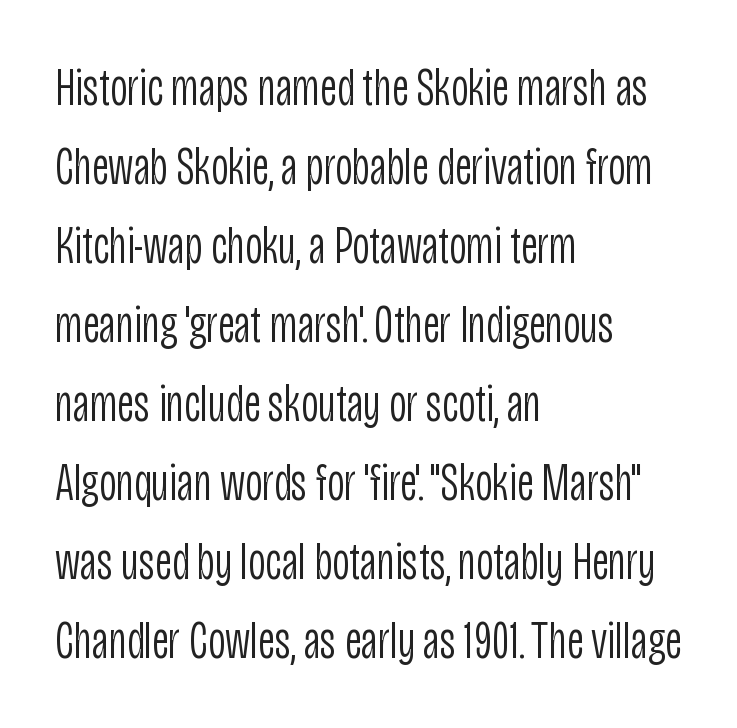
The passage shown has conventional tracking throughout. Lines of text with bare space underneath. Do the characters align in a grid? No, the font is proportional. Weight: regular or lighter.
